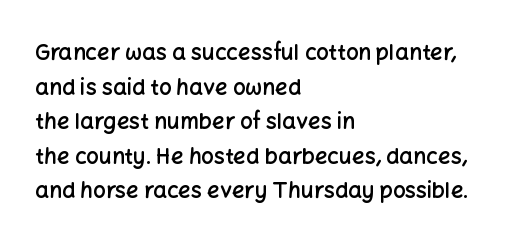
Q: Is the text bold? A: Semi-bold.
Q: Is the text italic (slanted)? A: No, it is upright.
Q: Is the text underlined? A: No.
Q: How is the paragraph aligned? A: Left-aligned.
Q: Is the spacing between letters normal or unusually wide? A: Normal.
Q: Is the spacing between lines tight, normal or loose? A: Normal.
